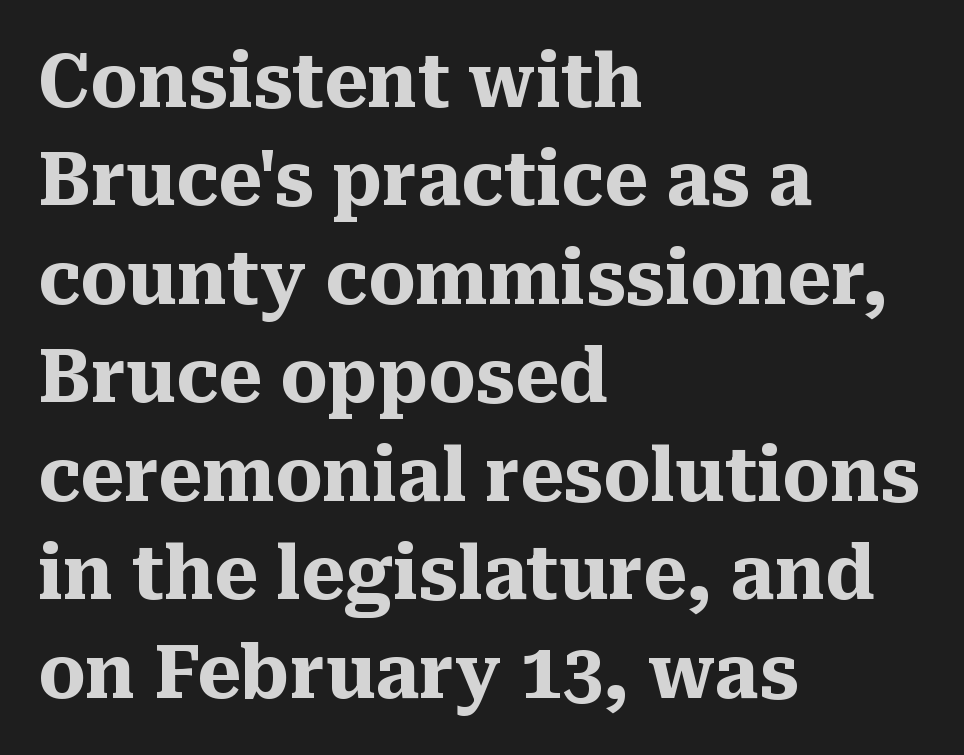
The image shows 74 px heavy serif type, upright; set left-aligned, normal line spacing (1.33x), normal letter spacing, not underlined; medium stroke contrast and a medium x-height.
